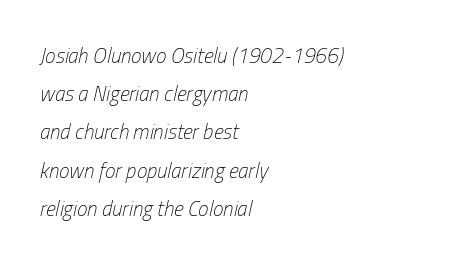
Here the glyphs are tracked normally, forming tight word shapes. Designer's note — italics engaged. The gap between lines stays unmarked. The face looks like a standard text weight, possibly lighter. Each line starts at the same left margin while the right side varies.
